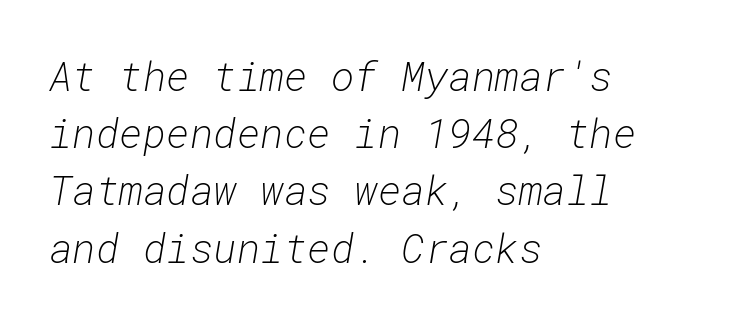
{"italic": "yes", "lean": "right", "slant_degrees": 10, "bold": "no", "weight": "light", "width": "normal", "stroke_contrast": "low", "x_height": "medium", "monospaced": "yes", "underline": "no", "align": "left", "line_spacing": "normal", "line_spacing_ratio": 1.43, "letter_spacing": "normal", "letter_spacing_em": 0.0, "glyph_px": 40}
